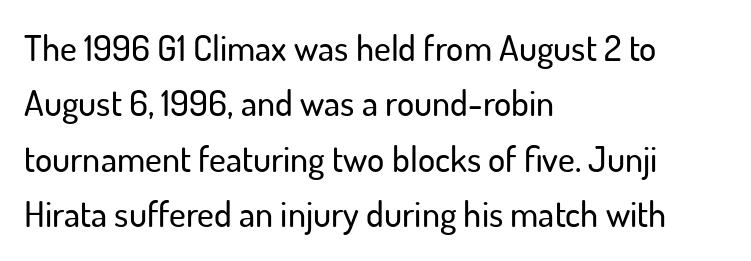
{"serif": "no", "italic": "no", "width": "normal", "stroke_contrast": "low", "x_height": "small", "monospaced": "no", "underline": "no", "align": "left", "line_spacing": "normal", "line_spacing_ratio": 1.54, "letter_spacing": "normal", "letter_spacing_em": 0.0, "glyph_px": 36}
